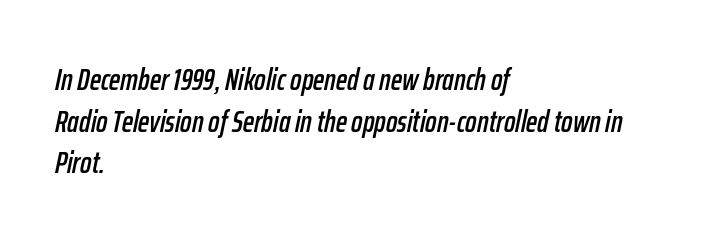
Q: Is the text italic (slanted)? A: Yes, it leans right by about 12 degrees.
Q: Is the text underlined? A: No.
Q: How is the paragraph aligned? A: Left-aligned.
Q: Is the spacing between letters normal or unusually wide? A: Normal.
Q: Is the spacing between lines tight, normal or loose? A: Normal.
Q: Width (condensed, normal, or wide)? A: Condensed.
Q: Stroke contrast? A: Low.
Q: x-height? A: Medium.
Q: Monospaced? A: No.
